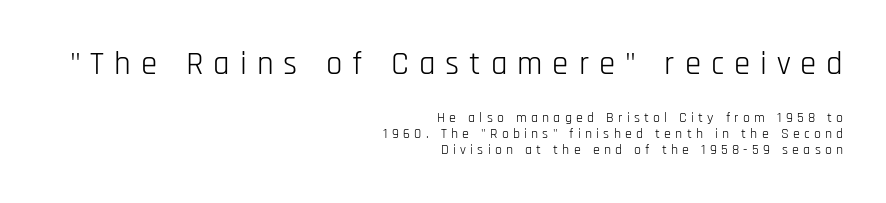
Q: Is the text bold? A: No.
Q: Is the text italic (slanted)? A: No, it is upright.
Q: Is the typeface a serif or a sans-serif typeface? A: Sans-serif.
Q: Is the text underlined? A: No.
Q: How is the paragraph aligned? A: Right-aligned.
Q: Is the spacing between letters normal or unusually wide? A: Unusually wide.
Q: Which block of text is set in a larger size, the first (top) or the second (bottom)? A: The first (top) one.
Q: Width (condensed, normal, or wide)? A: Condensed.
Q: Stroke contrast? A: Low.
Q: x-height? A: Large.
Q: Monospaced? A: No.
